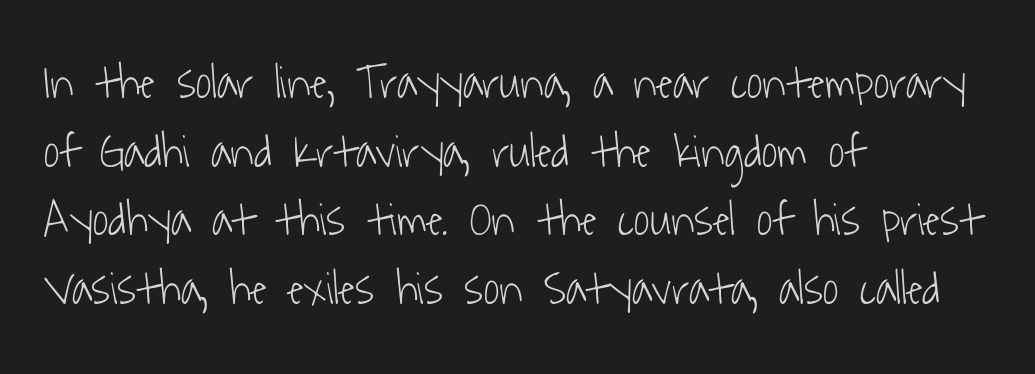
Q: Is the text bold? A: No.
Q: Is the typeface a serif or a sans-serif typeface? A: Sans-serif.
Q: Is the text underlined? A: No.
Q: How is the paragraph aligned? A: Left-aligned.
Q: Is the spacing between letters normal or unusually wide? A: Normal.
Q: Is the spacing between lines tight, normal or loose? A: Normal.
Q: Width (condensed, normal, or wide)? A: Condensed.
Q: Stroke contrast? A: Low.
Q: x-height? A: Medium.
Q: Monospaced? A: No.
